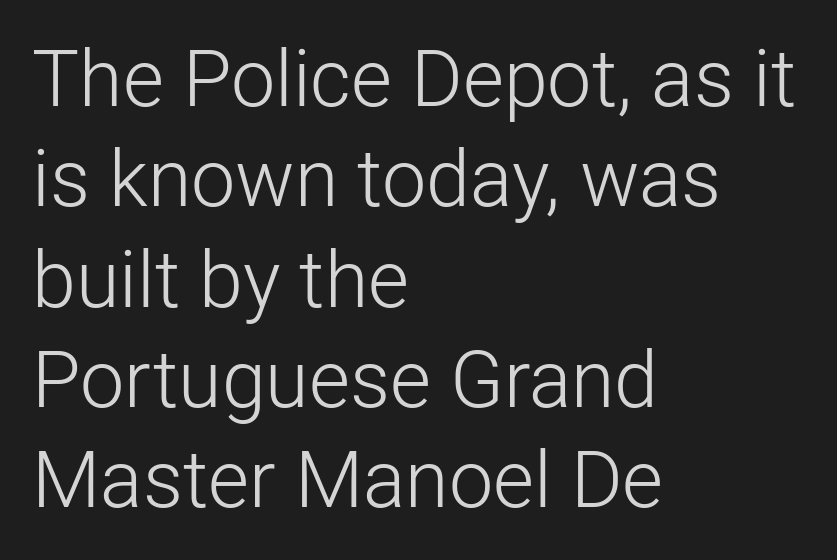
Q: Is the text bold? A: No.
Q: Is the text italic (slanted)? A: No, it is upright.
Q: Is the typeface a serif or a sans-serif typeface? A: Sans-serif.
Q: Is the text underlined? A: No.
Q: How is the paragraph aligned? A: Left-aligned.
Q: Is the spacing between letters normal or unusually wide? A: Normal.
Q: Is the spacing between lines tight, normal or loose? A: Normal.
Q: Width (condensed, normal, or wide)? A: Normal.
Q: Stroke contrast? A: Low.
Q: x-height? A: Medium.
Q: Monospaced? A: No.
